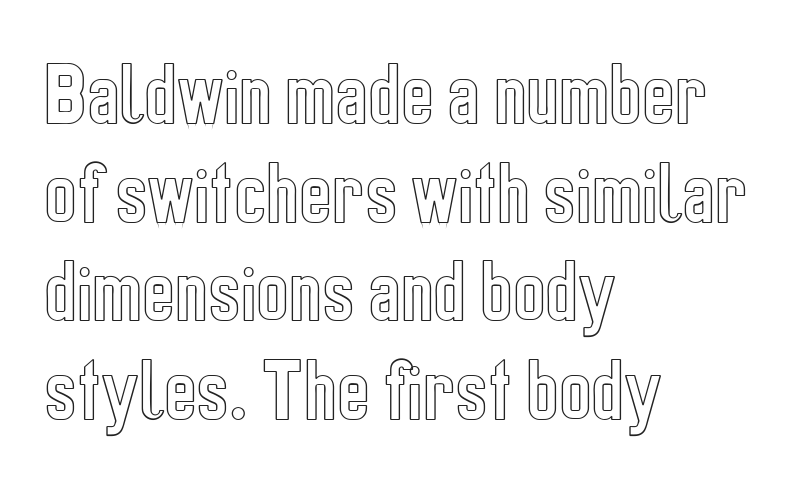
Q: Is the text italic (slanted)? A: No, it is upright.
Q: Is the text underlined? A: No.
Q: How is the paragraph aligned? A: Left-aligned.
Q: Is the spacing between letters normal or unusually wide? A: Normal.
Q: Is the spacing between lines tight, normal or loose? A: Normal.
Q: Width (condensed, normal, or wide)? A: Condensed.
Q: x-height? A: Medium.
Q: Monospaced? A: No.
